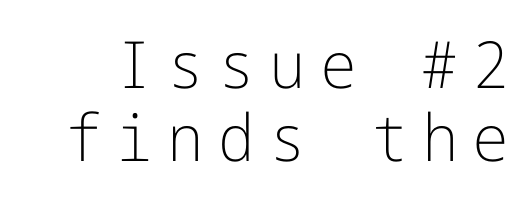
The image shows 65 px light sans-serif type, upright; set tight line spacing (1.12x), unusually wide letter spacing (+0.22 em), not underlined; low stroke contrast and a medium x-height.
